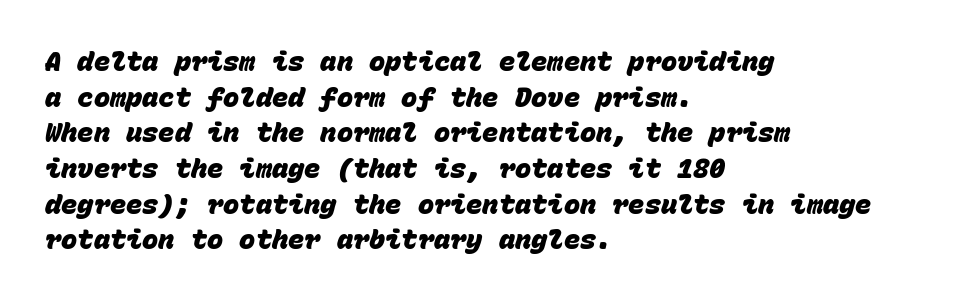
How would I describe the line gaps? Plain and ordinary. Casual observation: everything's shoved over to the left. The words here are not underlined. Students, note that the glyphs here touch the page at normal intervals. Strong, thick strokes mark this as bold type.
